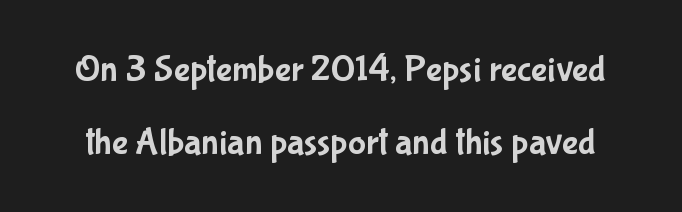
Q: Is the text italic (slanted)? A: No, it is upright.
Q: Is the typeface a serif or a sans-serif typeface? A: Sans-serif.
Q: Is the text underlined? A: No.
Q: Is the spacing between letters normal or unusually wide? A: Normal.
Q: Is the spacing between lines tight, normal or loose? A: Loose.
Q: Width (condensed, normal, or wide)? A: Condensed.
Q: Stroke contrast? A: Low.
Q: x-height? A: Medium.
Q: Monospaced? A: No.
